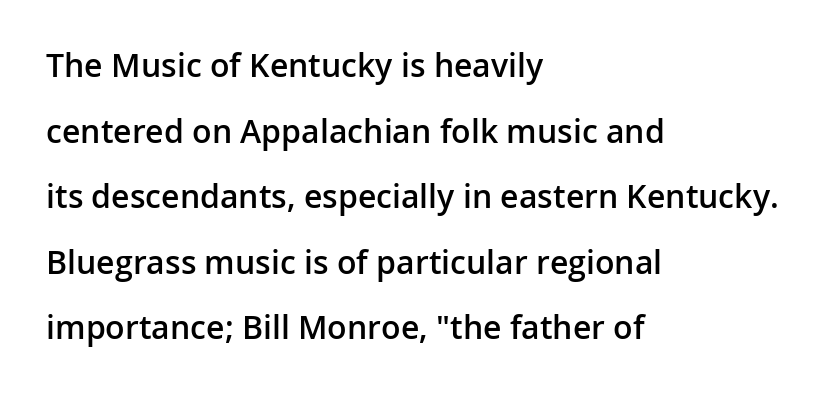
The image shows 32 px semibold sans-serif type, upright; set left-aligned, loose line spacing (2.05x), normal letter spacing, not underlined; low stroke contrast and a medium x-height.
